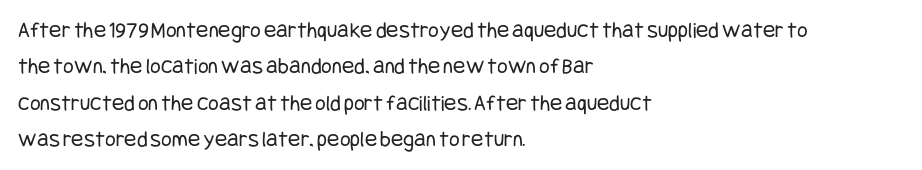
{"italic": "no", "bold": "no", "underline": "no", "align": "left", "line_spacing": "normal", "line_spacing_ratio": 1.58, "letter_spacing": "normal", "letter_spacing_em": 0.0, "glyph_px": 23}
